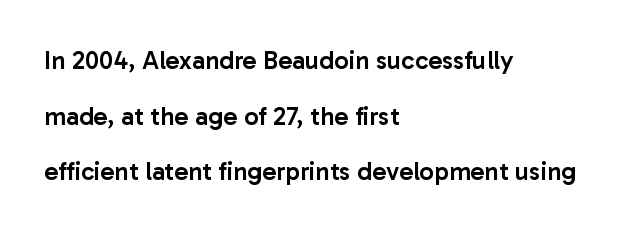
The image shows 26 px text type, upright; set left-aligned, loose line spacing (2.14x), normal letter spacing, not underlined.
